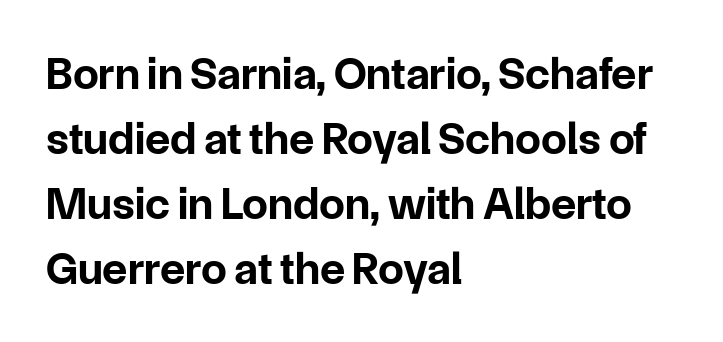
Q: Is the text bold? A: Yes.
Q: Is the text italic (slanted)? A: No, it is upright.
Q: Is the typeface a serif or a sans-serif typeface? A: Sans-serif.
Q: Is the text underlined? A: No.
Q: How is the paragraph aligned? A: Left-aligned.
Q: Is the spacing between letters normal or unusually wide? A: Normal.
Q: Is the spacing between lines tight, normal or loose? A: Normal.
Q: Width (condensed, normal, or wide)? A: Normal.
Q: Stroke contrast? A: Low.
Q: x-height? A: Medium.
Q: Monospaced? A: No.
